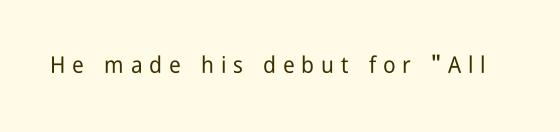
Descenders hang freely into open space. The font's upright variant was chosen for this text. The rendering inserts visible extra space after every character.
